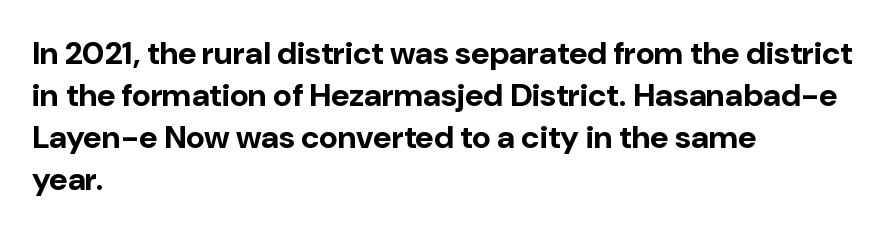
Q: Is the text bold? A: Yes.
Q: Is the text italic (slanted)? A: No, it is upright.
Q: Is the typeface a serif or a sans-serif typeface? A: Sans-serif.
Q: Is the text underlined? A: No.
Q: How is the paragraph aligned? A: Left-aligned.
Q: Is the spacing between letters normal or unusually wide? A: Normal.
Q: Is the spacing between lines tight, normal or loose? A: Normal.
Q: Width (condensed, normal, or wide)? A: Normal.
Q: Stroke contrast? A: Low.
Q: x-height? A: Medium.
Q: Monospaced? A: No.
